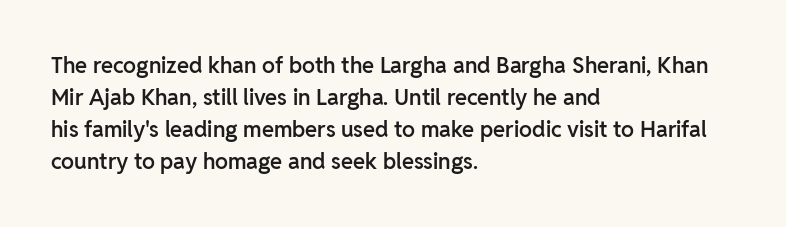
The image shows 22 px text type, upright; set left-aligned, normal line spacing (1.46x), normal letter spacing, not underlined.
